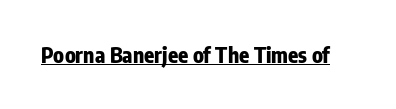
The image shows 21 px bold type, upright; set normal letter spacing, underlined.
